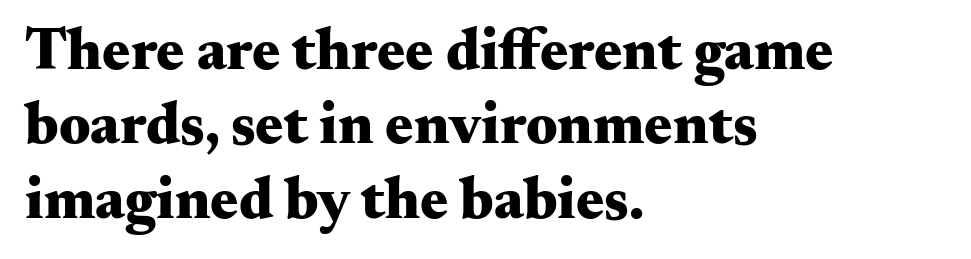
The image shows 59 px heavy, wide serif type, upright; set left-aligned, normal line spacing (1.26x), normal letter spacing, not underlined; medium stroke contrast and a small x-height.
